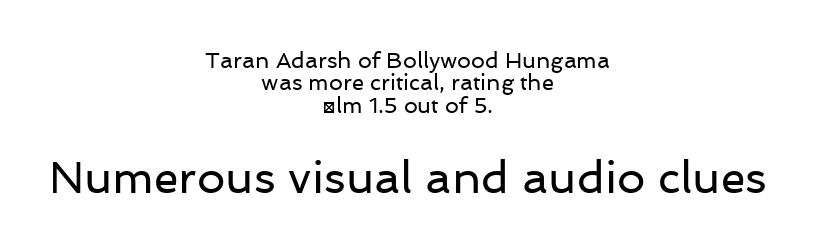
The typesetting does not lean heavy: it is not bold. The string is rendered with underlining switched off. In terms of leading, this rendering errs on the cramped side. The block sitting lower on the canvas is the one with enlarged characters.
